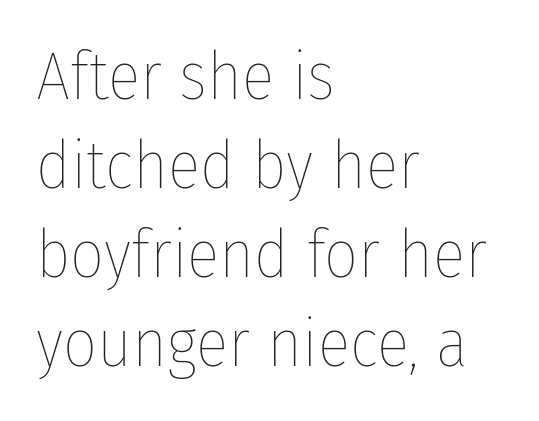
{"italic": "no", "bold": "no", "weight": "thin", "width": "condensed", "stroke_contrast": "low", "x_height": "medium", "monospaced": "no", "underline": "no", "align": "left", "line_spacing": "normal", "line_spacing_ratio": 1.33, "letter_spacing": "normal", "letter_spacing_em": 0.0, "glyph_px": 67}
